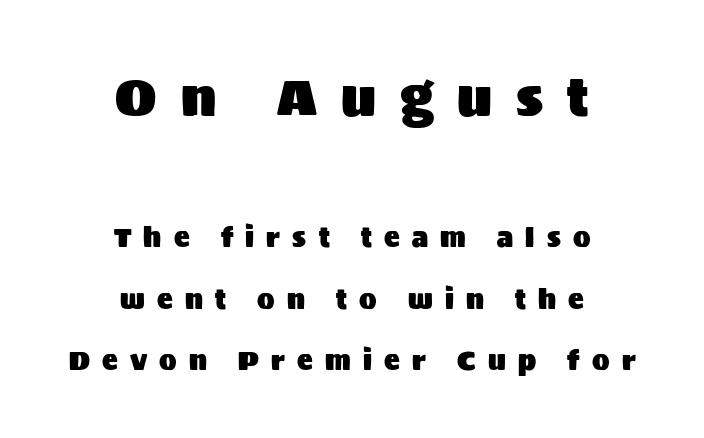
You could not count columns in this text — the font is proportionally spaced. This is sans-serif lettering, the kind often seen on screens and signage. The letterforms stand isolated, each surrounded by extra space. The block of text is sparse from top to bottom, with ample space between rows. Descenders are the only things crossing below the line. The upper block of text is set noticeably larger than the block beneath it.
